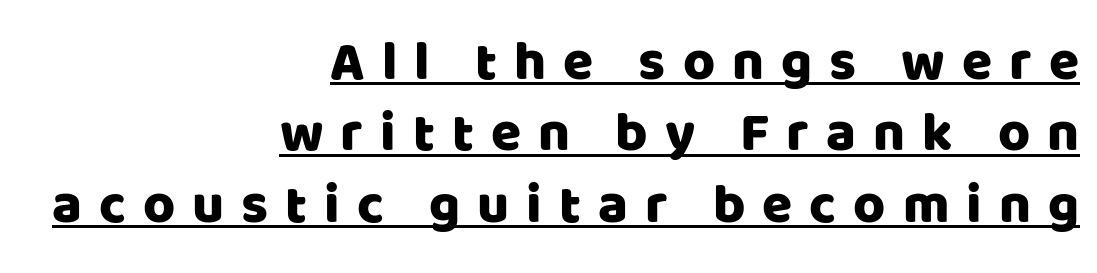
{"serif": "no", "italic": "no", "width": "normal", "stroke_contrast": "low", "x_height": "large", "monospaced": "no", "underline": "yes", "align": "right", "line_spacing": "normal", "line_spacing_ratio": 1.3, "letter_spacing": "wide", "letter_spacing_em": 0.31, "glyph_px": 55}
